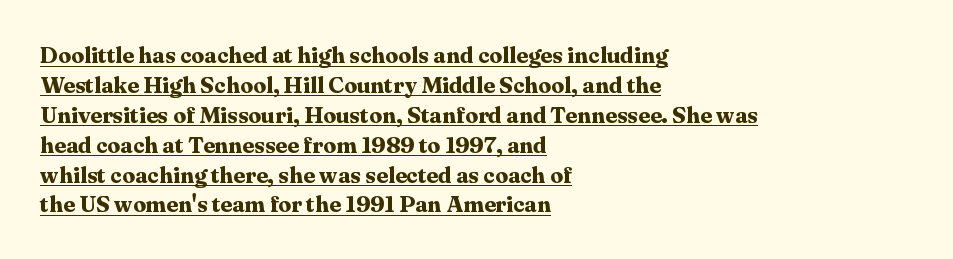
A student would call this left alignment; a typographer would say flush left, rag right. A full-strength bold gives these letters their thick strokes. This sample keeps an unexceptional amount of space between lines. Italic: no, the glyphs are upright roman. Underline: present.
